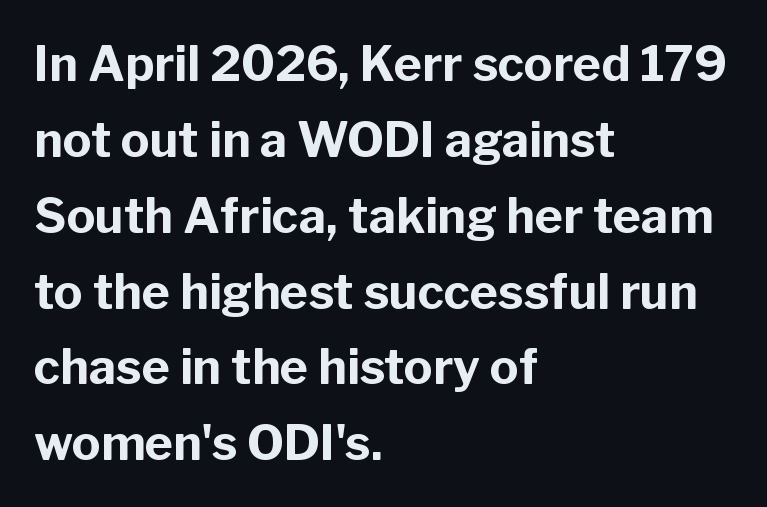
Q: Is the text bold? A: Yes.
Q: Is the text italic (slanted)? A: No, it is upright.
Q: Is the typeface a serif or a sans-serif typeface? A: Sans-serif.
Q: Is the text underlined? A: No.
Q: How is the paragraph aligned? A: Left-aligned.
Q: Is the spacing between letters normal or unusually wide? A: Normal.
Q: Is the spacing between lines tight, normal or loose? A: Normal.
Q: Width (condensed, normal, or wide)? A: Normal.
Q: Stroke contrast? A: Low.
Q: x-height? A: Medium.
Q: Monospaced? A: No.
